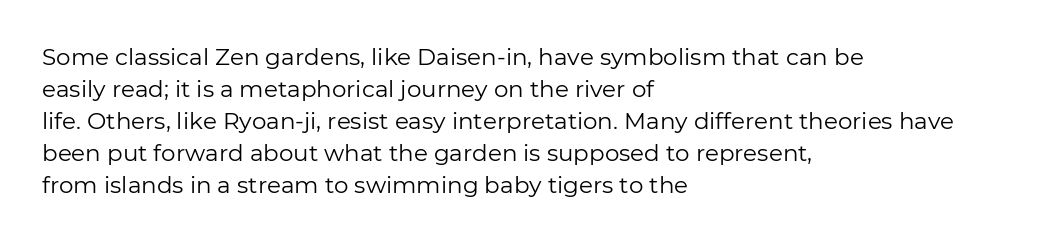
The image shows 23 px text type, upright; set left-aligned, normal line spacing (1.39x), normal letter spacing, not underlined.
